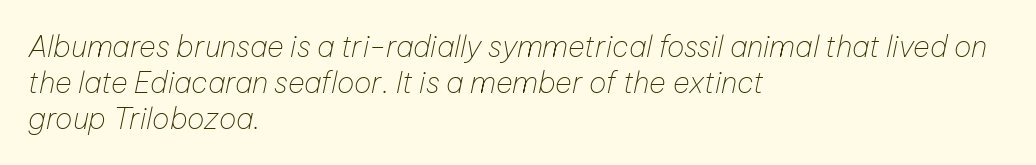
The image shows 29 px thin type, italic (leaning right); set left-aligned, line spacing 1.24x, normal letter spacing, not underlined; low stroke contrast and a medium x-height.
